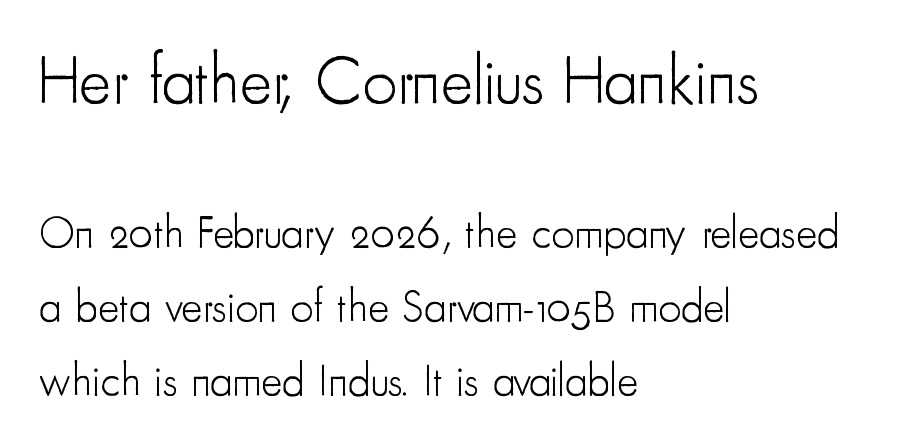
Rule under the text: the space is simply empty. Look at the tracking — it's just the regular setting, nothing added. A light-to-regular cut is what we see here. Font category for this specimen: sans-serif. The paragraph has a hard left edge and a soft right edge. A typesetter would call this proportional, since set widths differ per character.
